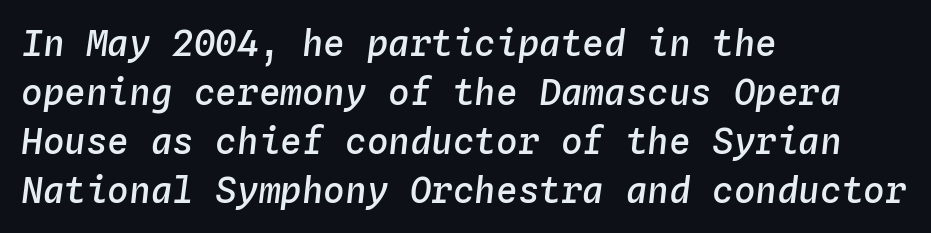
The space between consecutive lines is moderate. The letters are semibold — heavier than regular but short of a full bold. You could count columns in this text — the font is strictly monospaced. An italicized treatment has been applied to the whole sample.
